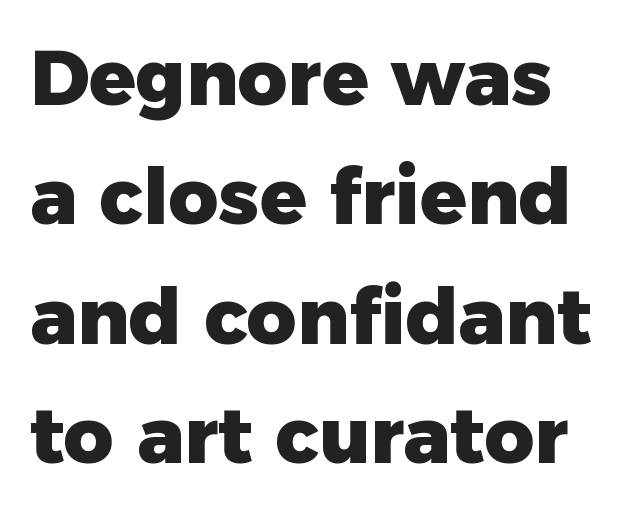
The image shows 77 px heavy sans-serif type, upright; set left-aligned, normal line spacing (1.55x), normal letter spacing, not underlined; low stroke contrast and a medium x-height.
